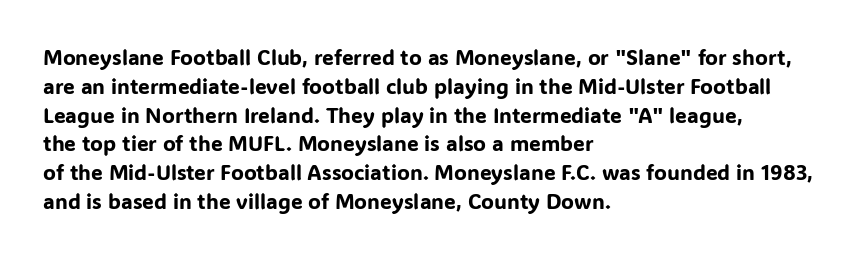
The compositor pushed each line to the left boundary. The strip under each line holds only bare page. When letters stand straight like this, we call the style roman or upright. Letter spacing: default. In terms of leading, this rendering sits right in the middle.
